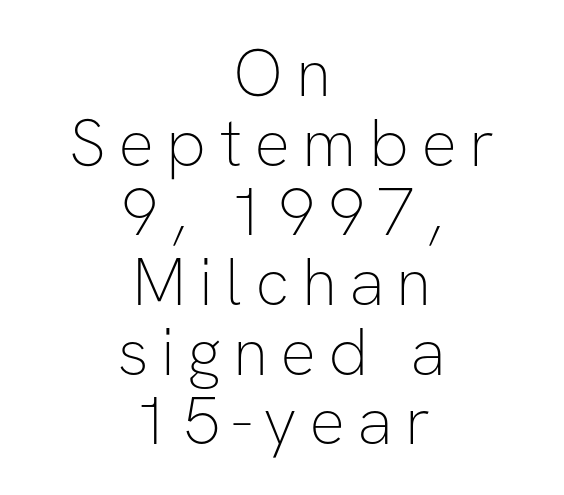
{"serif": "no", "italic": "no", "bold": "no", "weight": "thin", "width": "normal", "stroke_contrast": "low", "x_height": "medium", "monospaced": "no", "underline": "no", "align": "center", "line_spacing": "tight", "line_spacing_ratio": 1.04, "glyph_px": 67}
